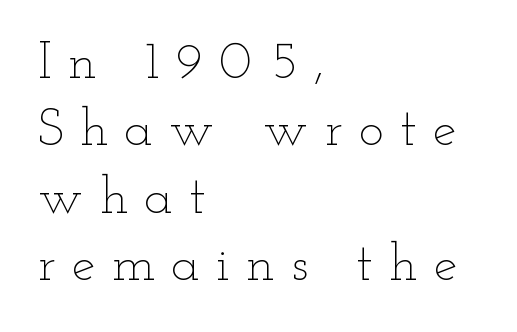
Q: Is the text bold? A: No.
Q: Is the text italic (slanted)? A: No, it is upright.
Q: Is the text underlined? A: No.
Q: How is the paragraph aligned? A: Left-aligned.
Q: Is the spacing between letters normal or unusually wide? A: Unusually wide.
Q: Is the spacing between lines tight, normal or loose? A: Normal.
Q: Width (condensed, normal, or wide)? A: Wide.
Q: Stroke contrast? A: Low.
Q: x-height? A: Small.
Q: Monospaced? A: No.
